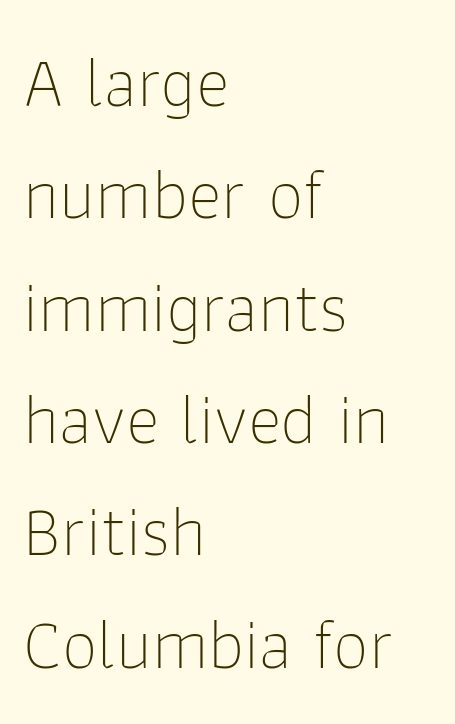
{"serif": "no", "italic": "no", "bold": "no", "weight": "thin", "width": "normal", "stroke_contrast": "low", "x_height": "medium", "monospaced": "no", "underline": "no", "align": "left", "line_spacing": "normal", "line_spacing_ratio": 1.56, "letter_spacing": "normal", "letter_spacing_em": 0.0, "glyph_px": 72}
